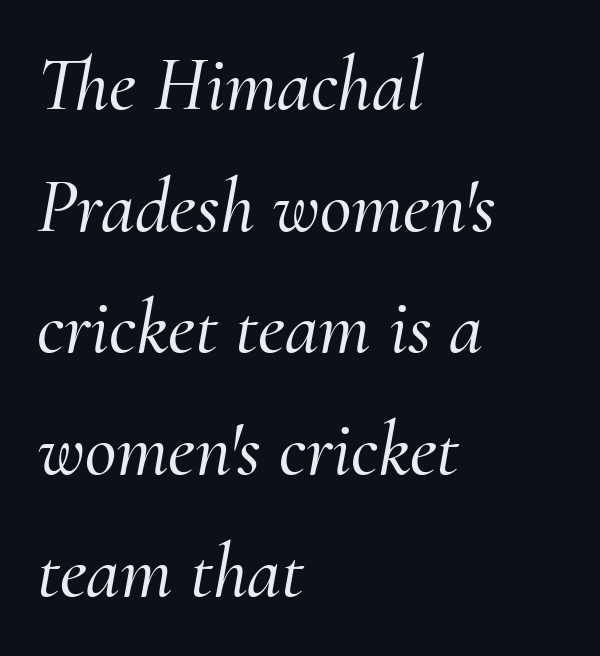
The image shows 77 px serif type, italic (leaning right); set left-aligned, normal line spacing (1.58x), normal letter spacing, not underlined; medium stroke contrast and a small x-height.
